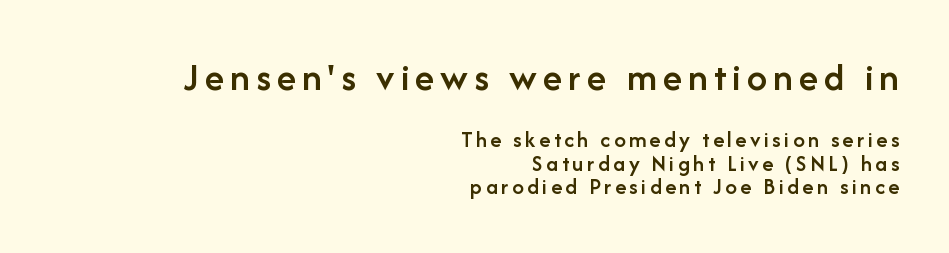
{"serif": "no", "italic": "no", "bold": "semi", "weight": "semibold", "width": "normal", "stroke_contrast": "low", "x_height": "medium", "monospaced": "no", "underline": "no", "align": "right", "line_spacing": "tight", "line_spacing_ratio": 1.04, "larger_block": "first", "size_ratio": 1.74, "glyph_px": 40}
